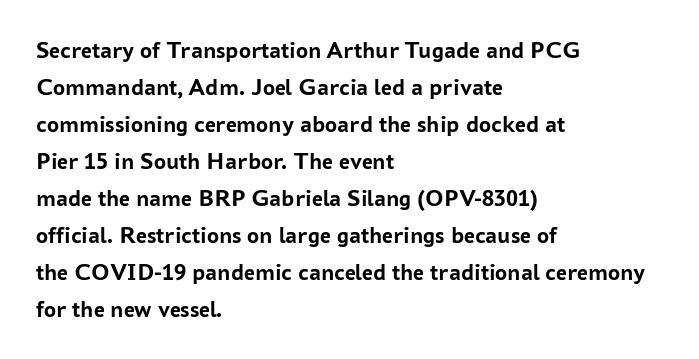
{"italic": "no", "bold": "yes", "underline": "no", "align": "left", "line_spacing": "normal", "line_spacing_ratio": 1.54, "letter_spacing": "normal", "letter_spacing_em": 0.0, "glyph_px": 24}
